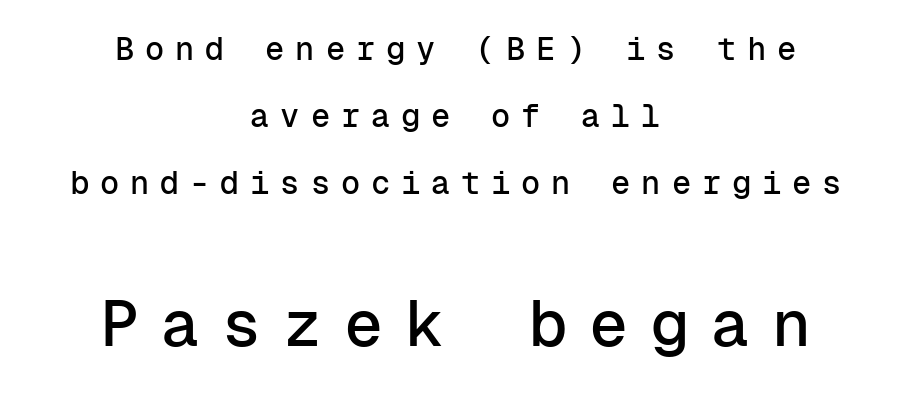
This sample trades compactness for vertical openness between lines. Is this a fixed-width face? Yes — each glyph sits in an identical cell. Horizontally, the lines are justified to the midpoint only. Lines of text with bare space underneath.
